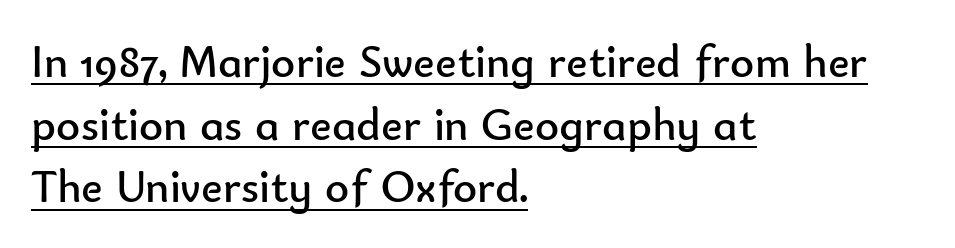
The image shows 46 px regular-weight sans-serif type, upright; set left-aligned, normal line spacing (1.36x), normal letter spacing, underlined; low stroke contrast and a small x-height.
